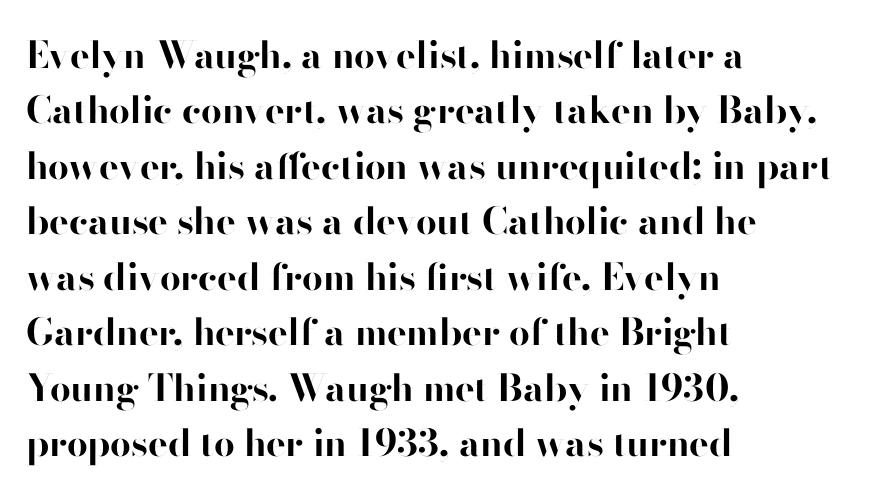
This sample has the flowing, uneven cadence of proportional lettering. These lines stack with their left ends in a neat column. A typesetter would label this face a sans. Posture: straight, roman, zero tilt. Each glyph is drawn with heavy, bold strokes. Students, observe: this is what conventionally led text looks like.
